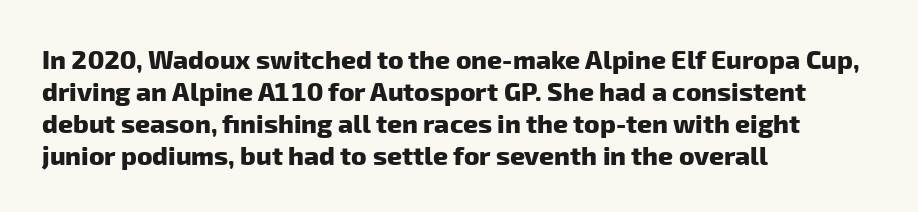
{"bold": "yes", "underline": "no", "align": "left", "line_spacing_ratio": 1.23, "letter_spacing": "normal", "letter_spacing_em": 0.0, "glyph_px": 26}
